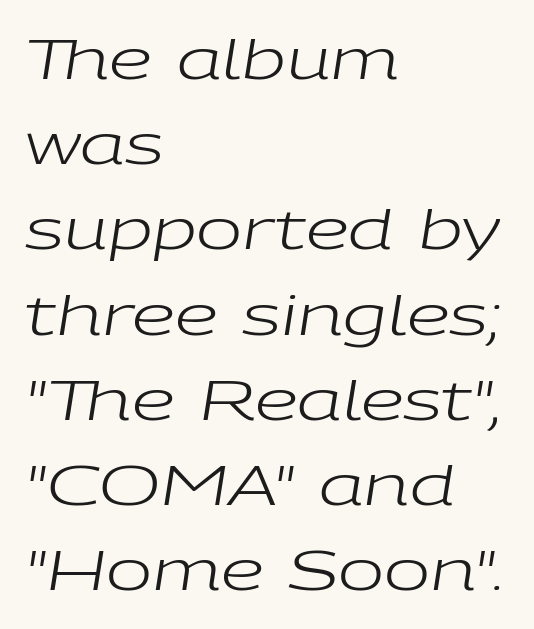
{"italic": "yes", "lean": "right", "slant_degrees": 9, "bold": "no", "weight": "regular", "width": "wide", "stroke_contrast": "low", "x_height": "medium", "monospaced": "no", "underline": "no", "align": "left", "line_spacing": "normal", "line_spacing_ratio": 1.55, "letter_spacing": "normal", "letter_spacing_em": 0.0, "glyph_px": 55}
